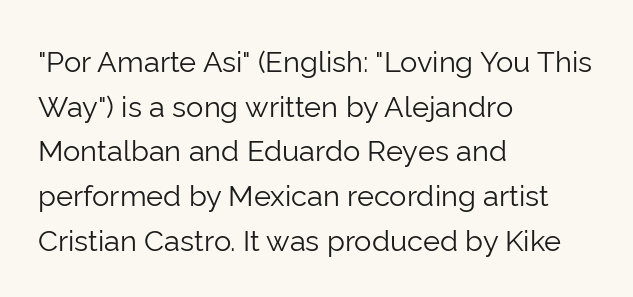
Words float on clear page, feet unadorned. If you drew a line through each stem, it would be perfectly vertical. Varying glyph widths throughout — classic text-font behaviour. The passage shown is not bold in any degree.
